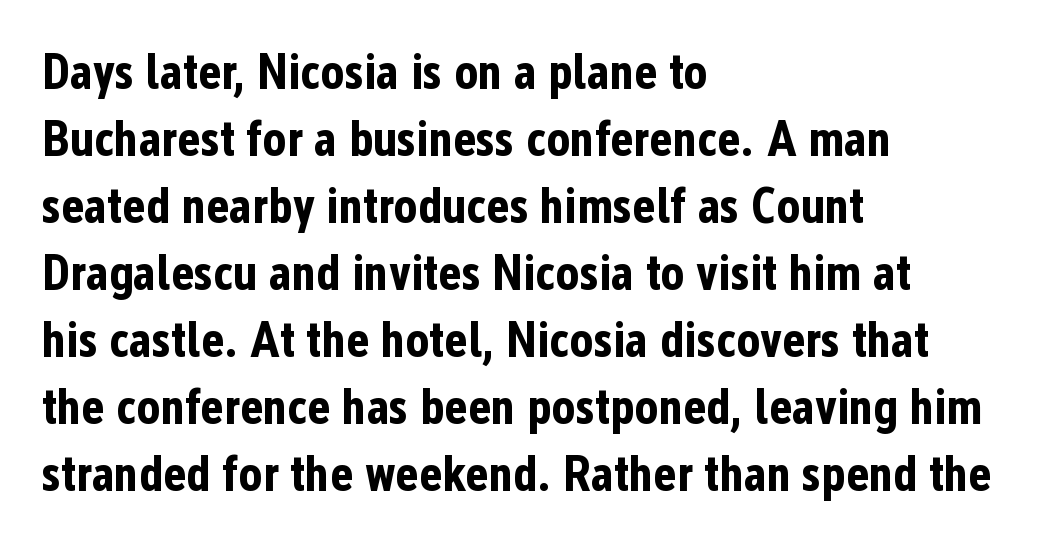
Posture: straight, roman, zero tilt. Unmarked baselines from the first word to the last. Each letter keeps its own natural width here, so spacing adapts to shape. The letters carry no serifs — their stems end cleanly without finishing strokes. The letters sit at their default tracking, neither squeezed nor spread.
